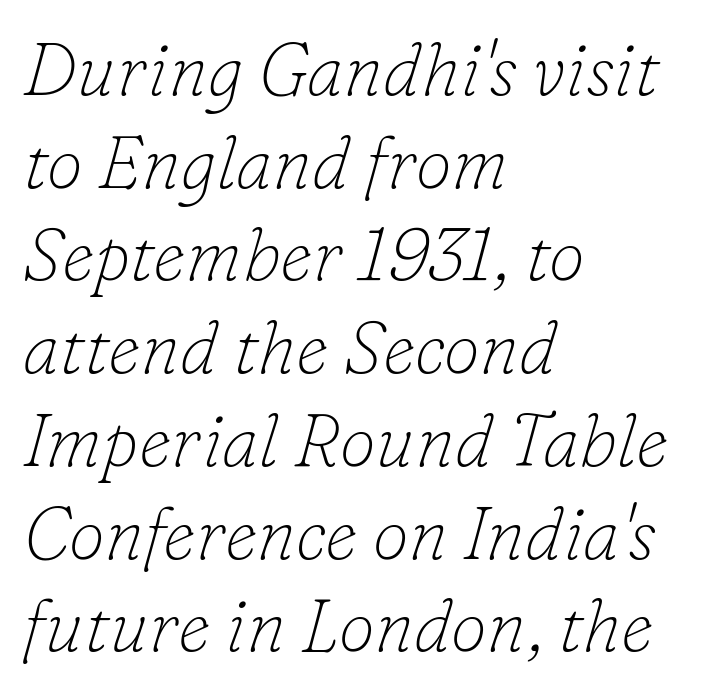
{"serif": "yes", "italic": "yes", "lean": "right", "slant_degrees": 16, "bold": "no", "weight": "thin", "width": "normal", "stroke_contrast": "low", "x_height": "small", "monospaced": "no", "underline": "no", "align": "left", "line_spacing": "normal", "line_spacing_ratio": 1.27, "letter_spacing": "normal", "letter_spacing_em": 0.0, "glyph_px": 73}
